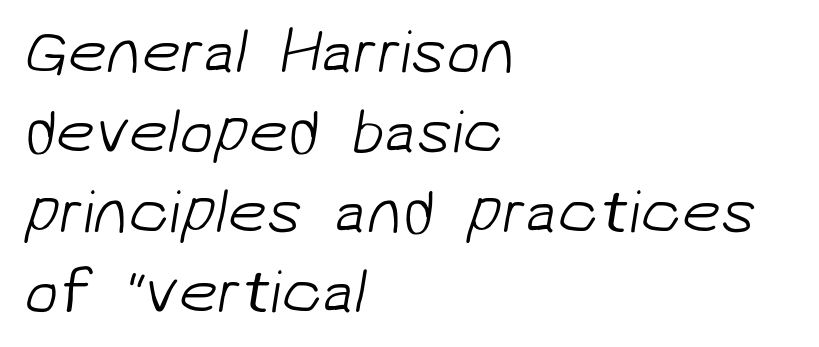
The rendering shows plain stroke endings on the letterforms — a sans-serif design. Stems and bowls with no extra thickness — not bold. This sample has the flowing, uneven cadence of proportional lettering. Here the glyphs are tracked normally, forming tight word shapes.
